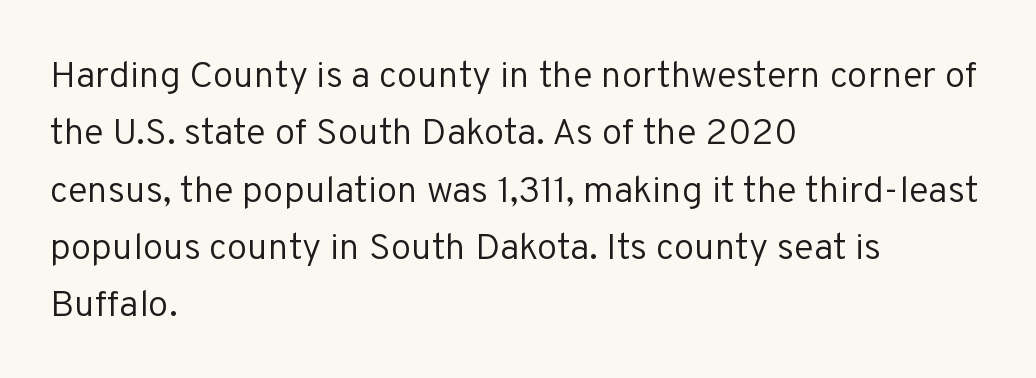
Anything drawn beneath the words? Only blank space. Each word holds together tightly as a unit, with standard inter-letter gaps. The type family on display is of the sans-serif kind. Note the varied advance widths — an 'i' is clearly narrower than an 'm'.
